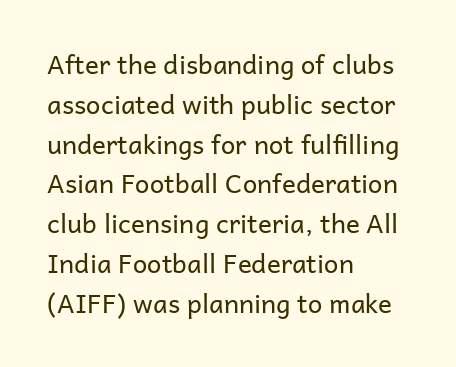
Q: Is the text bold? A: No.
Q: Is the text italic (slanted)? A: No, it is upright.
Q: Is the text underlined? A: No.
Q: How is the paragraph aligned? A: Left-aligned.
Q: Is the spacing between letters normal or unusually wide? A: Normal.
Q: Is the spacing between lines tight, normal or loose? A: Normal.
